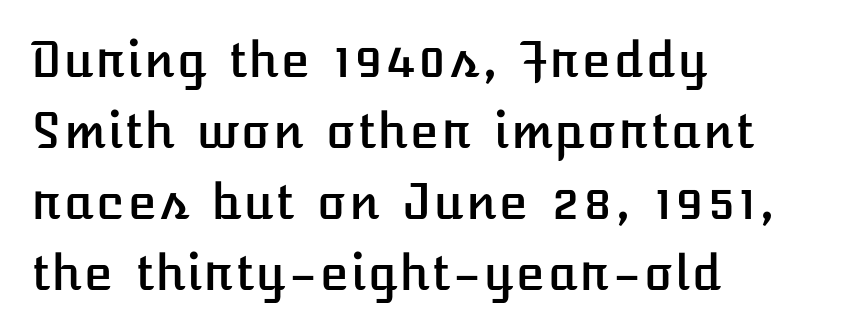
Q: Is the text italic (slanted)? A: No, it is upright.
Q: Is the text underlined? A: No.
Q: How is the paragraph aligned? A: Left-aligned.
Q: Is the spacing between letters normal or unusually wide? A: Normal.
Q: Is the spacing between lines tight, normal or loose? A: Normal.
Q: Width (condensed, normal, or wide)? A: Normal.
Q: Stroke contrast? A: Low.
Q: x-height? A: Medium.
